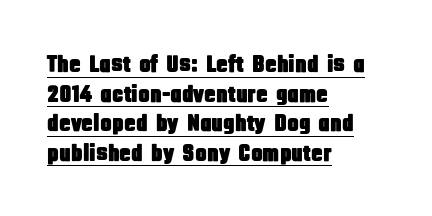
{"italic": "no", "underline": "yes", "align": "left", "line_spacing_ratio": 1.23, "letter_spacing": "normal", "letter_spacing_em": 0.0, "glyph_px": 24}
